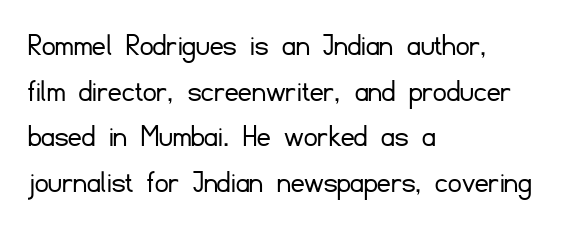
The image shows 33 px light sans-serif type, upright; set left-aligned, normal line spacing (1.38x), normal letter spacing, not underlined; low stroke contrast and a small x-height.
